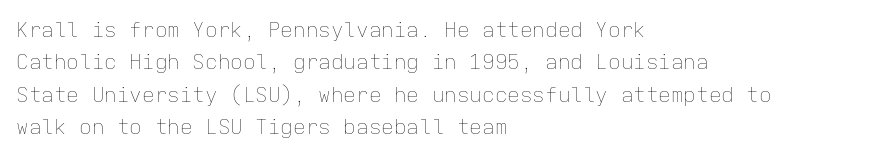
Words float on clear page, feet unadorned. Letters have the restrained weight of plain body copy at most. Horizontal alignment here is leftward, the default for most running prose. Whoever set this chose a conventional vertical rhythm. This sample uses an upright cut, with every glyph sitting square on the baseline.
